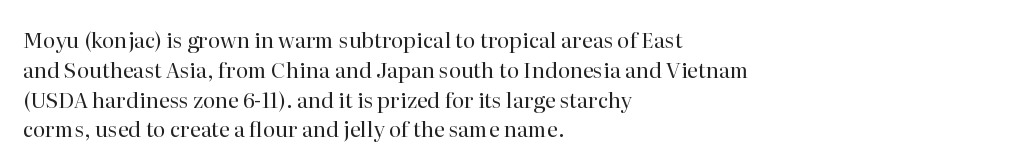
Q: Is the text bold? A: No.
Q: Is the text italic (slanted)? A: No, it is upright.
Q: Is the text underlined? A: No.
Q: How is the paragraph aligned? A: Left-aligned.
Q: Is the spacing between letters normal or unusually wide? A: Normal.
Q: Is the spacing between lines tight, normal or loose? A: Normal.
